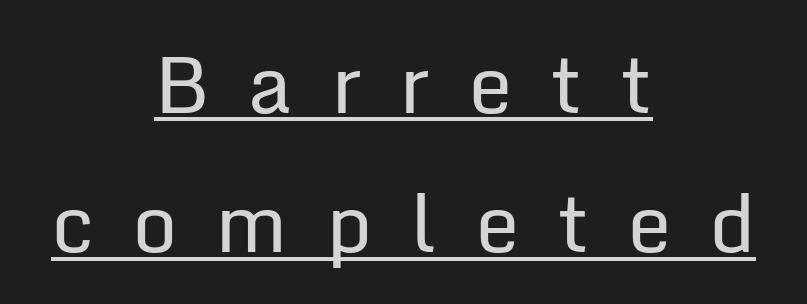
The image shows 80 px regular-weight sans-serif type, upright; set centered, line spacing 1.74x, unusually wide letter spacing (+0.47 em), underlined; low stroke contrast and a medium x-height.
